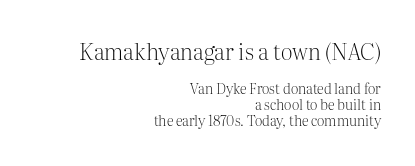
The image shows 22 px text type, upright; set right-aligned, tight line spacing (1.15x), normal letter spacing, not underlined; the first (top) block is 1.57x larger.
